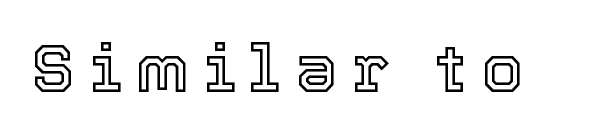
Q: Is the text italic (slanted)? A: No, it is upright.
Q: Is the text underlined? A: No.
Q: Is the spacing between letters normal or unusually wide? A: Unusually wide.
Q: Width (condensed, normal, or wide)? A: Normal.
Q: x-height? A: Medium.
Q: Monospaced? A: No.
